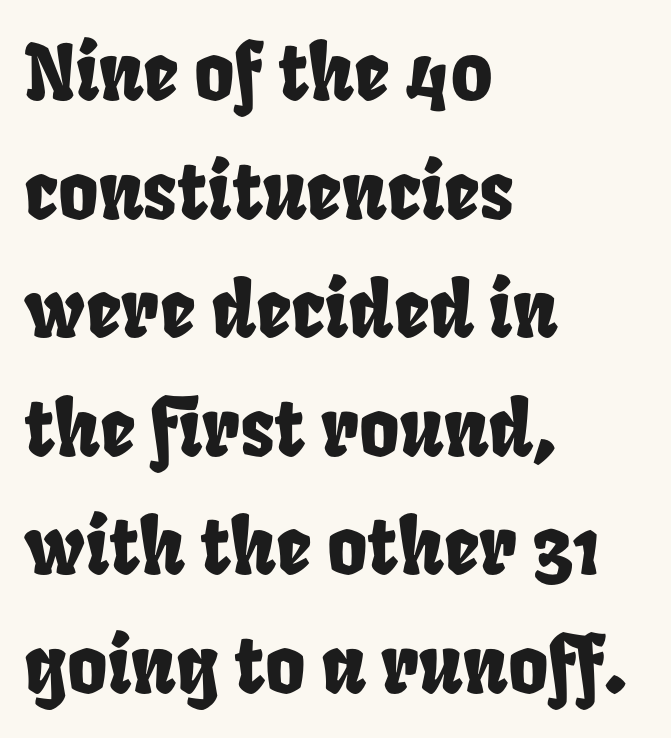
{"width": "condensed", "stroke_contrast": "low", "x_height": "large", "monospaced": "no", "underline": "no", "align": "left", "line_spacing": "normal", "line_spacing_ratio": 1.54, "letter_spacing": "normal", "letter_spacing_em": 0.0, "glyph_px": 77}
